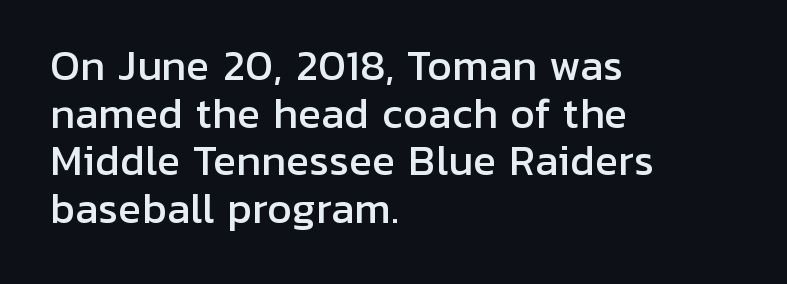
{"serif": "no", "italic": "no", "width": "normal", "stroke_contrast": "low", "x_height": "medium", "monospaced": "no", "underline": "no", "align": "left", "line_spacing_ratio": 1.22, "letter_spacing": "normal", "letter_spacing_em": 0.0, "glyph_px": 39}
